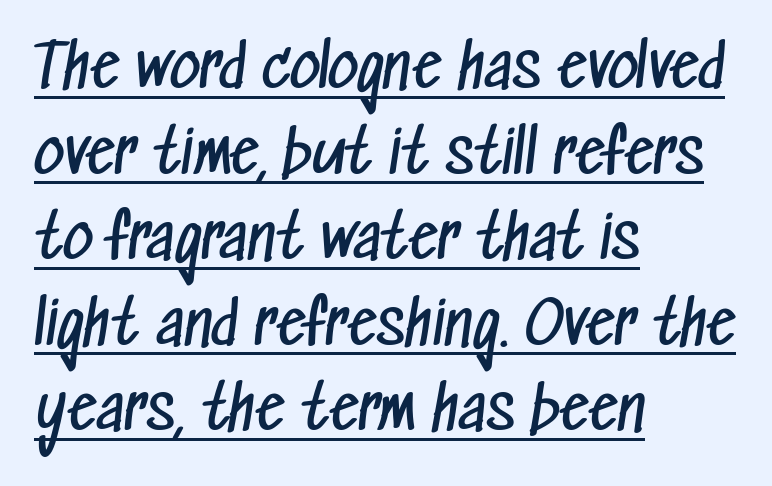
Q: Is the text bold? A: No.
Q: Is the typeface a serif or a sans-serif typeface? A: Sans-serif.
Q: Is the text underlined? A: Yes.
Q: How is the paragraph aligned? A: Left-aligned.
Q: Is the spacing between letters normal or unusually wide? A: Normal.
Q: Is the spacing between lines tight, normal or loose? A: Normal.
Q: Width (condensed, normal, or wide)? A: Condensed.
Q: Stroke contrast? A: Low.
Q: x-height? A: Medium.
Q: Monospaced? A: No.
